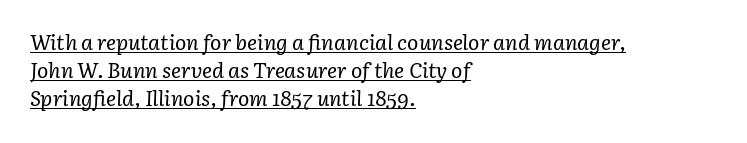
Stems and bowls with no extra thickness — not bold. Words appear dense and cohesive because spacing is normal. Horizontal alignment here is leftward, the default for most running prose. Students, observe the line beneath the letters — that is underlining. A typesetter would mark this as italic. Summary of vertical rhythm: regular, with standard interline spacing.
